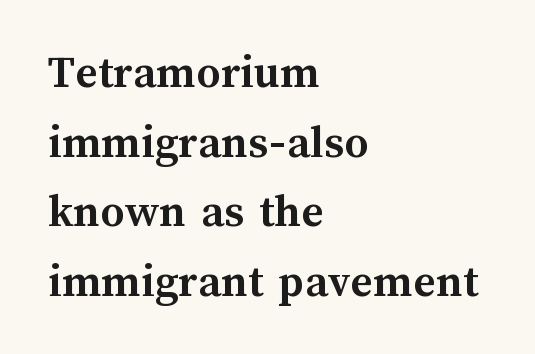
Q: Is the text bold? A: Yes.
Q: Is the text italic (slanted)? A: No, it is upright.
Q: Is the text underlined? A: No.
Q: How is the paragraph aligned? A: Left-aligned.
Q: Is the spacing between letters normal or unusually wide? A: Normal.
Q: Is the spacing between lines tight, normal or loose? A: Normal.
Q: Width (condensed, normal, or wide)? A: Normal.
Q: Stroke contrast? A: Medium.
Q: x-height? A: Medium.
Q: Monospaced? A: No.
